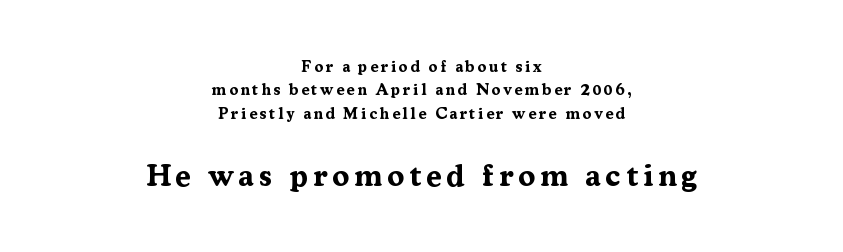
This is the regular roman posture of the typeface. No word sits above an underline. Heavy, bold letterforms. Character size in the trailing block exceeds that of the leading block. The text was rendered using a seriffed face with decorative stroke endings.
